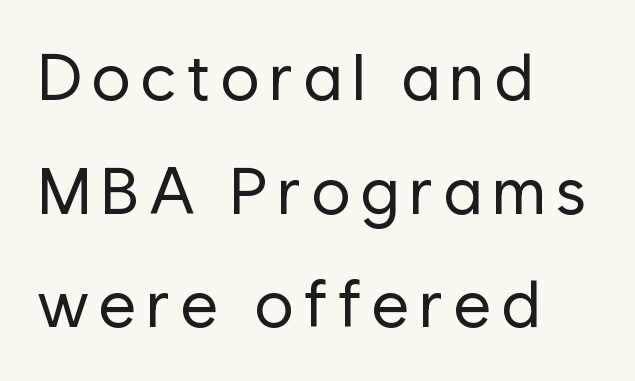
Q: Is the text bold? A: No.
Q: Is the text italic (slanted)? A: No, it is upright.
Q: Is the typeface a serif or a sans-serif typeface? A: Sans-serif.
Q: Is the text underlined? A: No.
Q: How is the paragraph aligned? A: Left-aligned.
Q: Width (condensed, normal, or wide)? A: Normal.
Q: Stroke contrast? A: Low.
Q: x-height? A: Medium.
Q: Monospaced? A: No.
